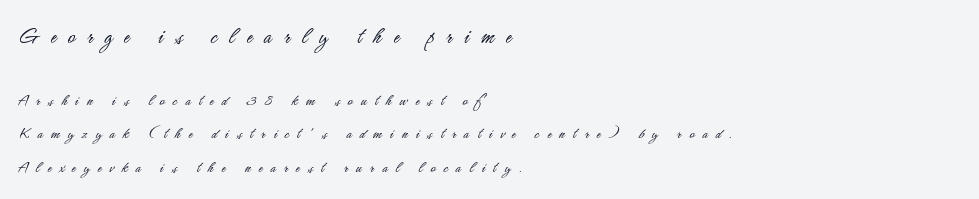
{"bold": "no", "underline": "no", "align": "left", "line_spacing": "loose", "line_spacing_ratio": 1.96, "letter_spacing": "wide", "letter_spacing_em": 0.47, "larger_block": "first", "size_ratio": 1.47, "glyph_px": 25}
